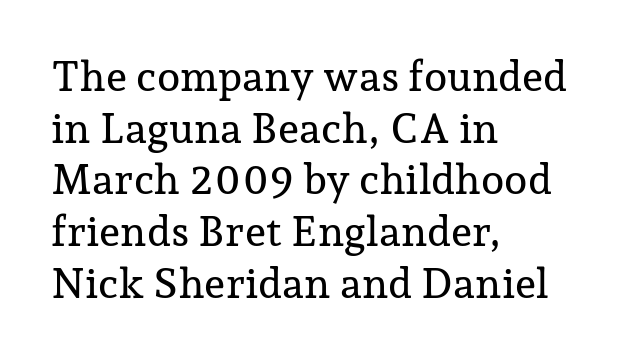
Note: serifs present on the glyphs. Underlining? Definitely not there. Posture: vertical. The rendering uses natural spacing where letterforms have individual widths. This rendering uses left alignment, leaving the right contour irregular. You could call the tracking neutral — neither tight nor loose.
